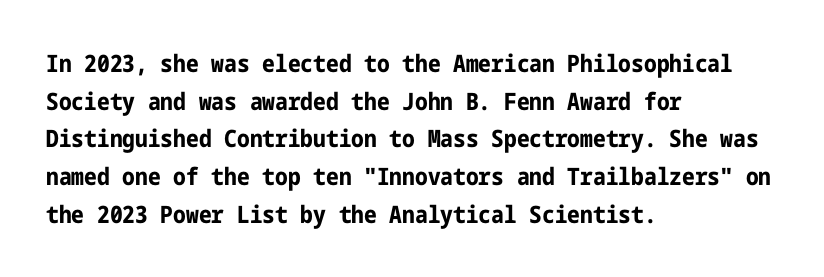
The image shows 24 px bold type, upright; set left-aligned, normal line spacing (1.57x), normal letter spacing, not underlined.
